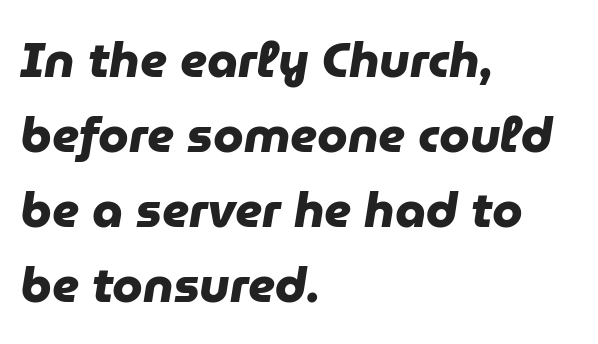
Q: Is the text bold? A: Yes.
Q: Is the typeface a serif or a sans-serif typeface? A: Sans-serif.
Q: Is the text underlined? A: No.
Q: How is the paragraph aligned? A: Left-aligned.
Q: Is the spacing between letters normal or unusually wide? A: Normal.
Q: Is the spacing between lines tight, normal or loose? A: Normal.
Q: Width (condensed, normal, or wide)? A: Normal.
Q: Stroke contrast? A: Low.
Q: x-height? A: Medium.
Q: Monospaced? A: No.
